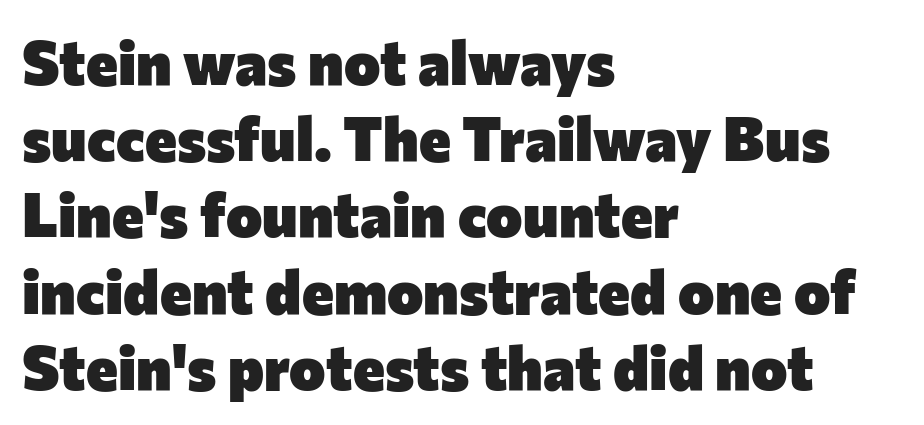
Q: Is the text bold? A: Yes.
Q: Is the text italic (slanted)? A: No, it is upright.
Q: Is the typeface a serif or a sans-serif typeface? A: Sans-serif.
Q: Is the text underlined? A: No.
Q: How is the paragraph aligned? A: Left-aligned.
Q: Is the spacing between letters normal or unusually wide? A: Normal.
Q: Is the spacing between lines tight, normal or loose? A: Normal.
Q: Width (condensed, normal, or wide)? A: Normal.
Q: Stroke contrast? A: Low.
Q: x-height? A: Medium.
Q: Monospaced? A: No.
